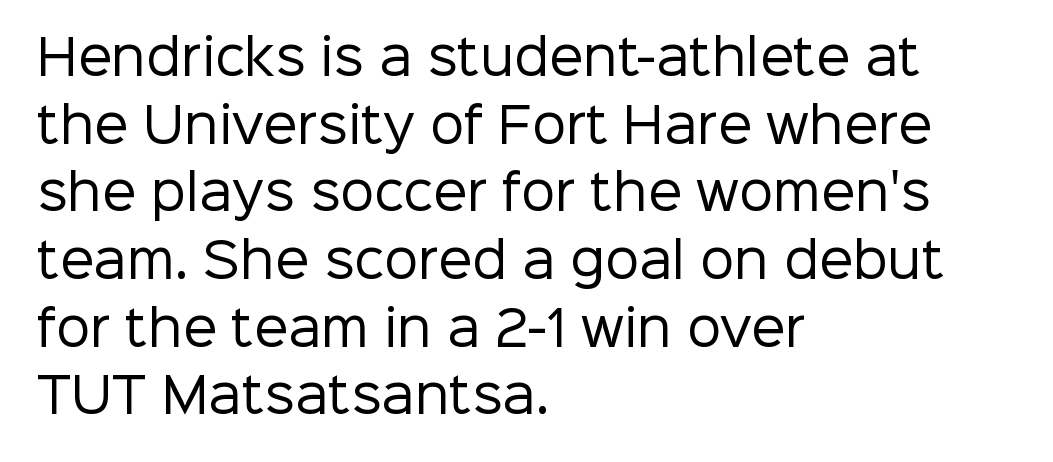
Q: Is the text bold? A: No.
Q: Is the text italic (slanted)? A: No, it is upright.
Q: Is the typeface a serif or a sans-serif typeface? A: Sans-serif.
Q: Is the text underlined? A: No.
Q: How is the paragraph aligned? A: Left-aligned.
Q: Is the spacing between letters normal or unusually wide? A: Normal.
Q: Is the spacing between lines tight, normal or loose? A: Normal.
Q: Width (condensed, normal, or wide)? A: Normal.
Q: Stroke contrast? A: Low.
Q: x-height? A: Medium.
Q: Monospaced? A: No.
